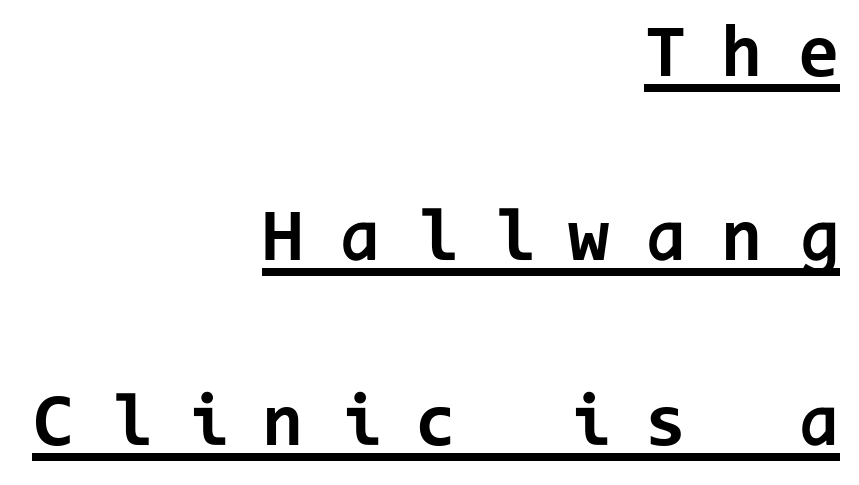
Each letter, wide or thin by design, is forced into the same width here. The type family on display is of the sans-serif kind. Look at the tracking — it's clearly loosened, letters drifting apart. Widely set lines give the paragraph a tall, airy silhouette. These characters rest on top of a visible drawn line.
